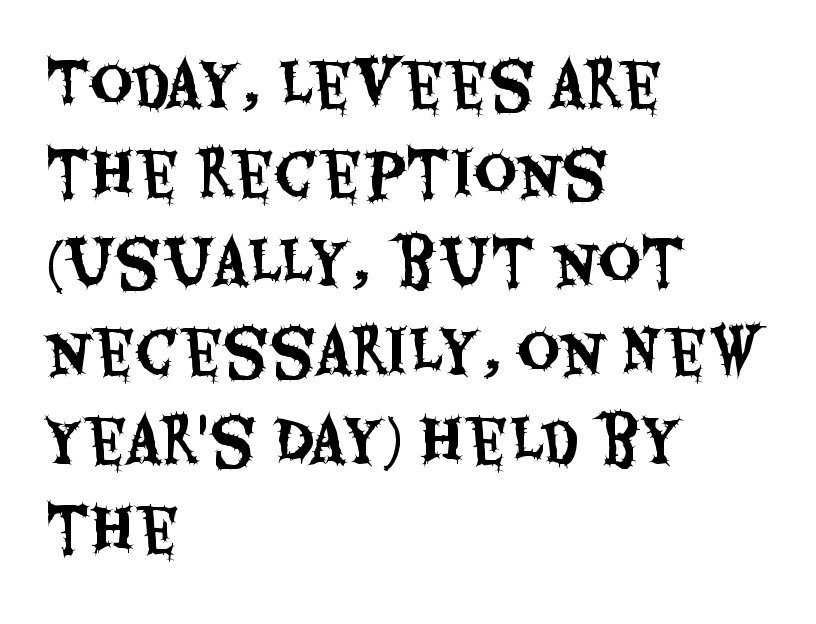
{"serif": "no", "italic": "no", "width": "condensed", "stroke_contrast": "medium", "x_height": "large", "monospaced": "no", "underline": "no", "align": "left", "line_spacing": "normal", "line_spacing_ratio": 1.51, "letter_spacing": "normal", "letter_spacing_em": 0.0, "glyph_px": 59}
